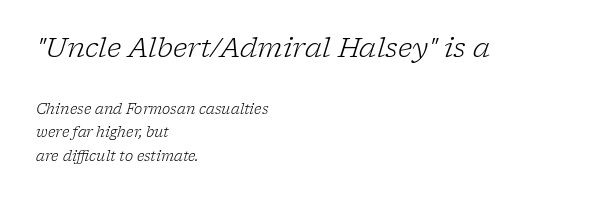
The image shows 27 px text type, italic (leaning right); set left-aligned, normal line spacing (1.68x), normal letter spacing, not underlined; the first (top) block is 1.93x larger.
